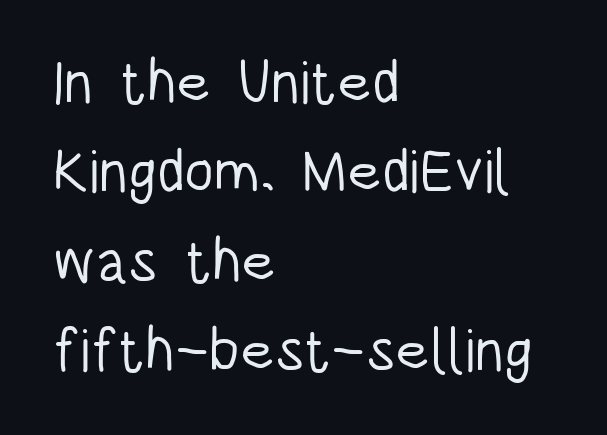
{"serif": "no", "italic": "no", "bold": "no", "weight": "light", "width": "condensed", "stroke_contrast": "low", "x_height": "large", "monospaced": "no", "underline": "no", "align": "left", "line_spacing": "normal", "line_spacing_ratio": 1.49, "letter_spacing": "normal", "letter_spacing_em": 0.0, "glyph_px": 60}
